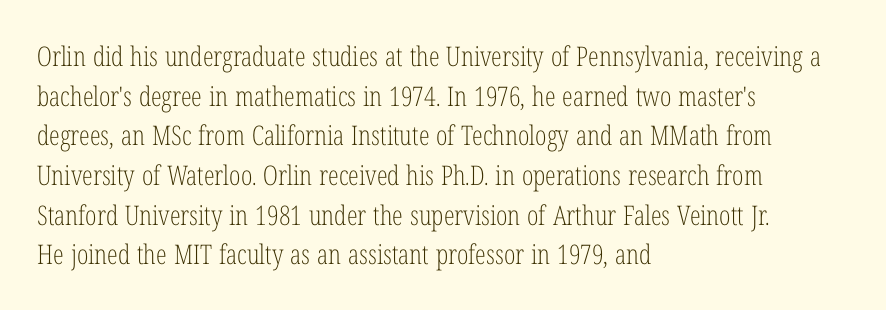
Q: Is the text bold? A: No.
Q: Is the text italic (slanted)? A: No, it is upright.
Q: Is the text underlined? A: No.
Q: How is the paragraph aligned? A: Left-aligned.
Q: Is the spacing between letters normal or unusually wide? A: Normal.
Q: Is the spacing between lines tight, normal or loose? A: Normal.
